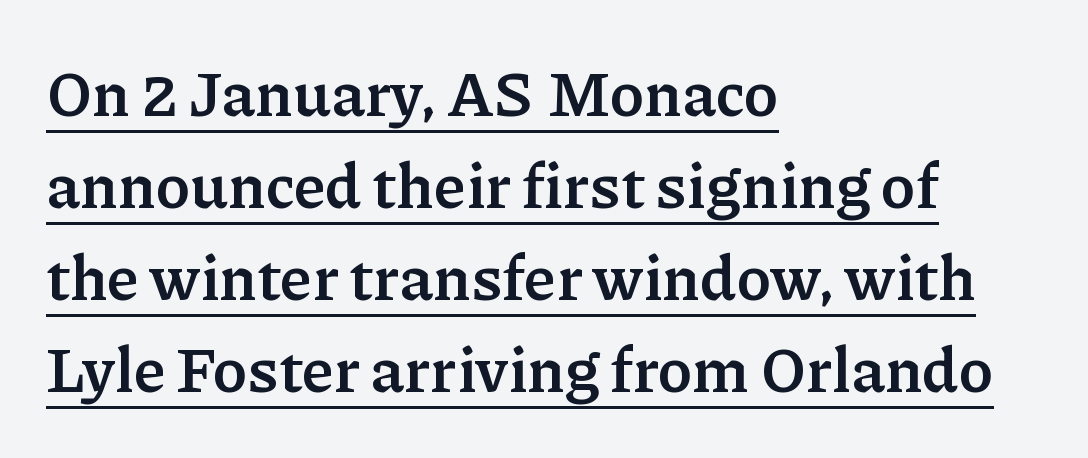
The image shows 63 px semibold serif type, upright; set left-aligned, normal line spacing (1.46x), normal letter spacing, underlined; low stroke contrast and a medium x-height.
